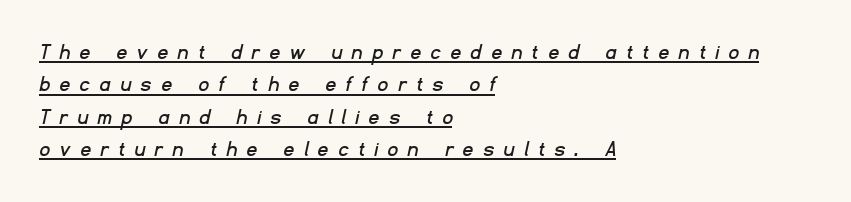
{"underline": "yes", "align": "left", "line_spacing": "normal", "line_spacing_ratio": 1.35, "letter_spacing": "wide", "letter_spacing_em": 0.44, "glyph_px": 24}
